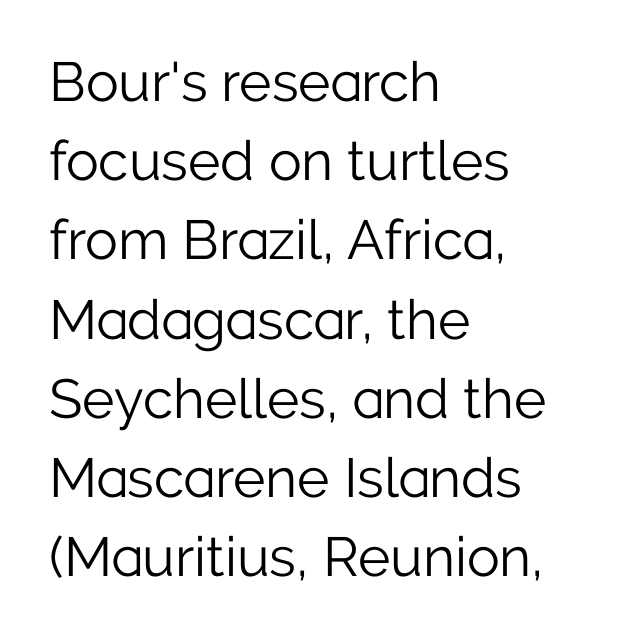
{"serif": "no", "italic": "no", "bold": "no", "weight": "light", "width": "normal", "stroke_contrast": "low", "x_height": "medium", "monospaced": "no", "underline": "no", "align": "left", "line_spacing": "normal", "line_spacing_ratio": 1.44, "letter_spacing": "normal", "letter_spacing_em": 0.0, "glyph_px": 55}
